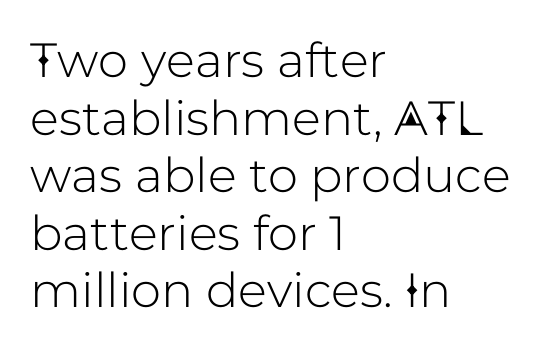
Q: Is the text italic (slanted)? A: No, it is upright.
Q: Is the typeface a serif or a sans-serif typeface? A: Sans-serif.
Q: Is the text underlined? A: No.
Q: How is the paragraph aligned? A: Left-aligned.
Q: Is the spacing between letters normal or unusually wide? A: Normal.
Q: Width (condensed, normal, or wide)? A: Normal.
Q: Stroke contrast? A: Low.
Q: x-height? A: Medium.
Q: Monospaced? A: No.
